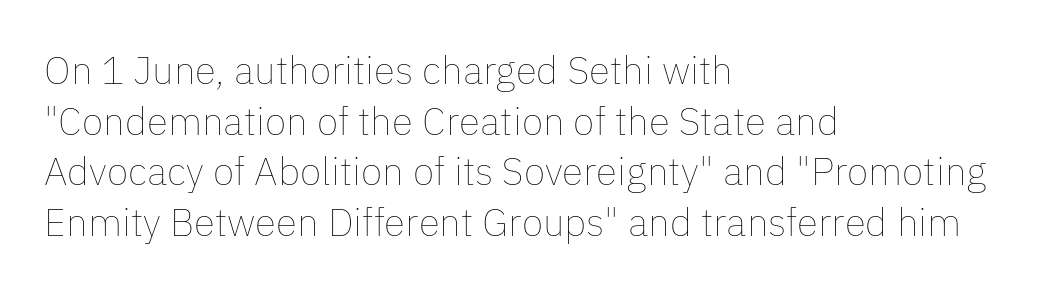
The image shows 39 px thin type, upright; set left-aligned, normal line spacing (1.3x), normal letter spacing, not underlined; low stroke contrast and a medium x-height.
